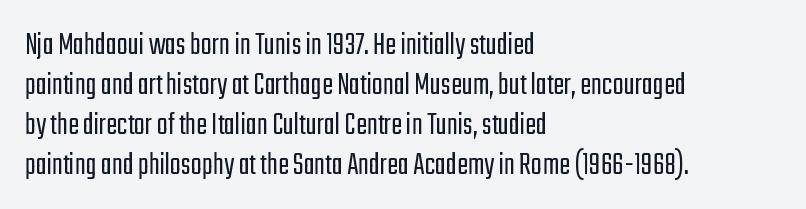
The image shows 33 px light, condensed sans-serif type, upright; set left-aligned, line spacing 1.21x, normal letter spacing, not underlined; low stroke contrast and a medium x-height.
